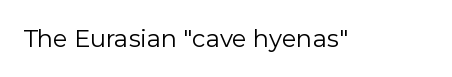
{"italic": "no", "bold": "no", "underline": "no", "letter_spacing": "normal", "letter_spacing_em": 0.0, "glyph_px": 24}
